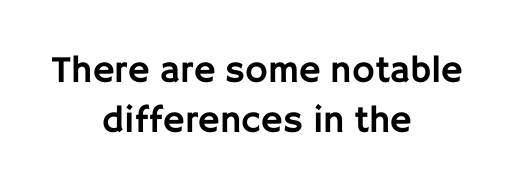
Q: Is the text italic (slanted)? A: No, it is upright.
Q: Is the typeface a serif or a sans-serif typeface? A: Sans-serif.
Q: Is the text underlined? A: No.
Q: How is the paragraph aligned? A: Centered.
Q: Is the spacing between letters normal or unusually wide? A: Normal.
Q: Is the spacing between lines tight, normal or loose? A: Normal.
Q: Width (condensed, normal, or wide)? A: Normal.
Q: Stroke contrast? A: Low.
Q: x-height? A: Large.
Q: Monospaced? A: No.
